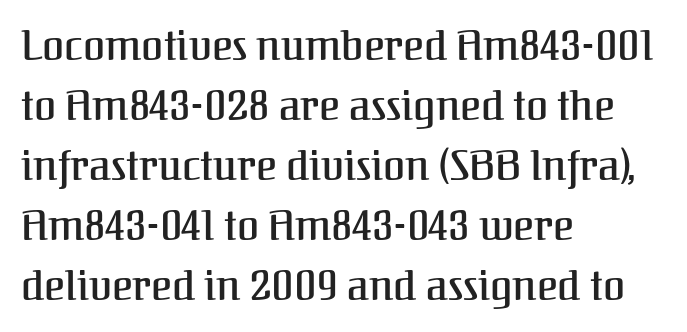
Q: Is the text italic (slanted)? A: No, it is upright.
Q: Is the typeface a serif or a sans-serif typeface? A: Serif.
Q: Is the text underlined? A: No.
Q: How is the paragraph aligned? A: Left-aligned.
Q: Is the spacing between letters normal or unusually wide? A: Normal.
Q: Is the spacing between lines tight, normal or loose? A: Normal.
Q: Width (condensed, normal, or wide)? A: Normal.
Q: Stroke contrast? A: Medium.
Q: x-height? A: Medium.
Q: Monospaced? A: No.
